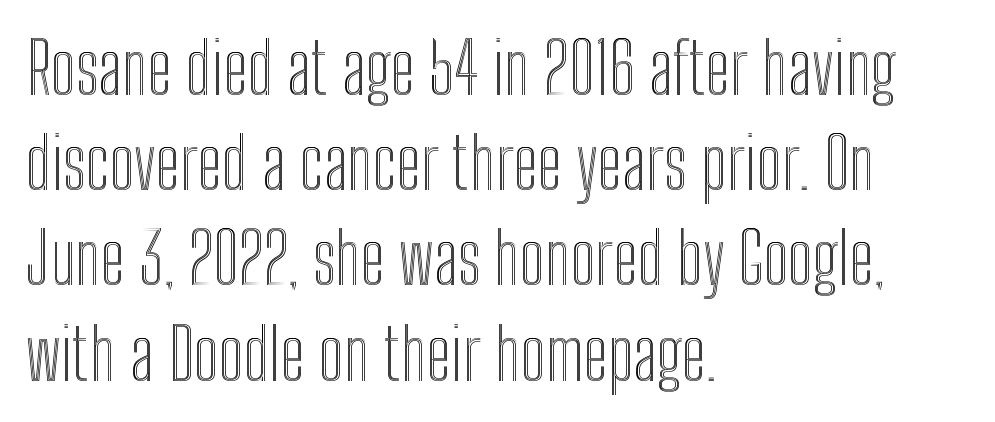
The image shows 70 px condensed type, upright; set left-aligned, normal line spacing (1.36x), normal letter spacing, not underlined; a medium x-height.
